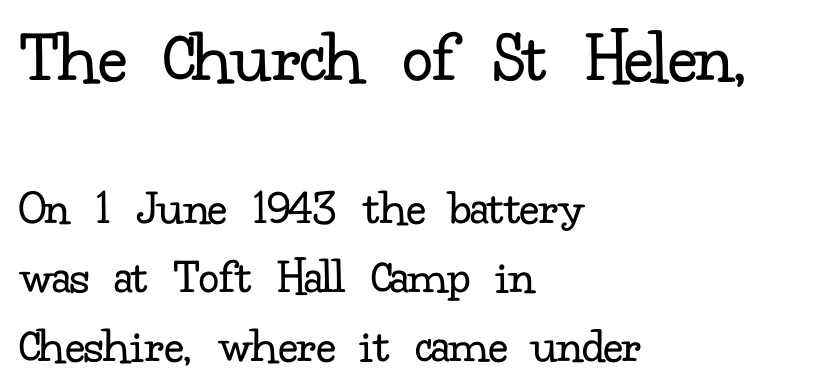
This is roman type, the default non-slanted kind. Evenly set lines give the paragraph a standard silhouette. There is no visible air inserted between adjacent glyphs. Proportional: the letters do not fall into vertical columns. The characters are drawn with everyday or finer stroke widths. Between these two stacked blocks, the higher one wins on size.
